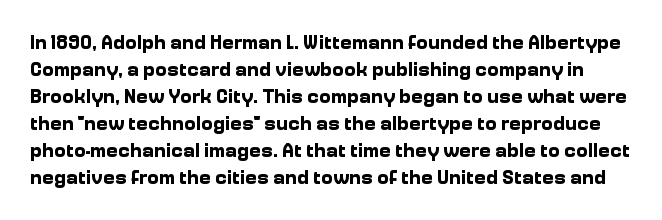
Q: Is the text bold? A: Yes.
Q: Is the text italic (slanted)? A: No, it is upright.
Q: Is the text underlined? A: No.
Q: Is the spacing between letters normal or unusually wide? A: Normal.
Q: Is the spacing between lines tight, normal or loose? A: Normal.
